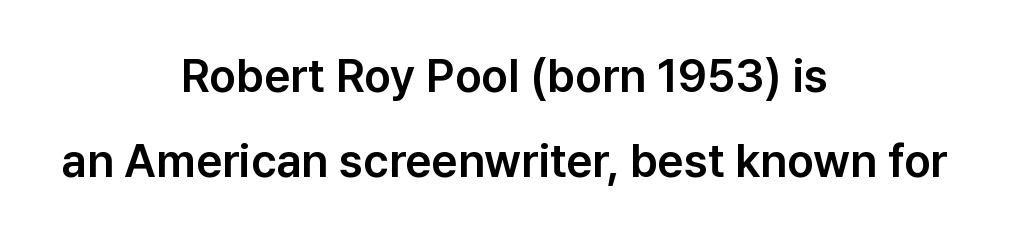
{"serif": "no", "italic": "no", "width": "normal", "stroke_contrast": "low", "x_height": "medium", "monospaced": "no", "underline": "no", "align": "center", "line_spacing_ratio": 1.85, "letter_spacing": "normal", "letter_spacing_em": 0.0, "glyph_px": 46}
